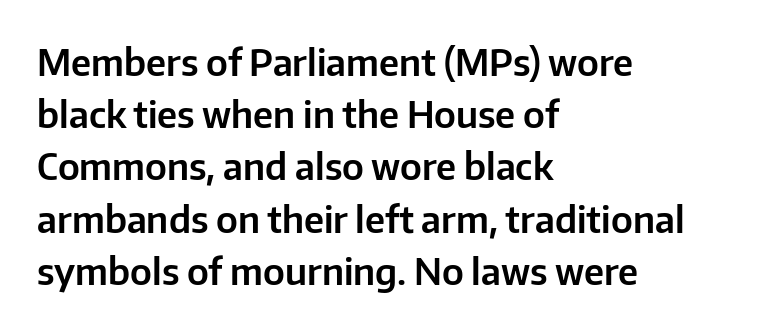
Q: Is the text italic (slanted)? A: No, it is upright.
Q: Is the typeface a serif or a sans-serif typeface? A: Sans-serif.
Q: Is the text underlined? A: No.
Q: How is the paragraph aligned? A: Left-aligned.
Q: Is the spacing between letters normal or unusually wide? A: Normal.
Q: Is the spacing between lines tight, normal or loose? A: Normal.
Q: Width (condensed, normal, or wide)? A: Normal.
Q: Stroke contrast? A: Low.
Q: x-height? A: Medium.
Q: Monospaced? A: No.
